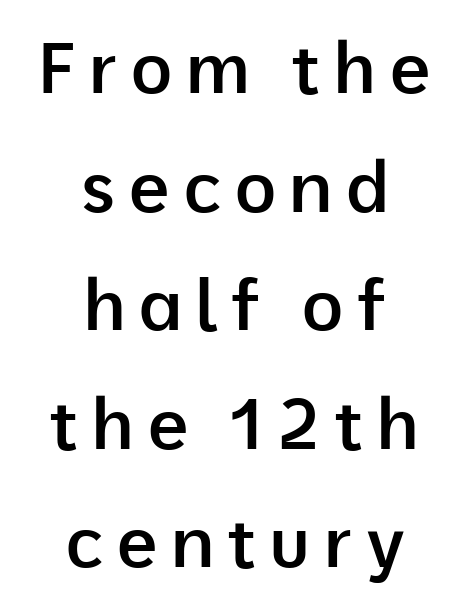
These lines stack symmetrically, like a column narrowing and widening about its center. The zone under the glyphs is completely vacant. How heavy is the stroke? Medium-heavy — a semibold, shy of bold. You could not count columns in this text — the font is proportionally spaced.
